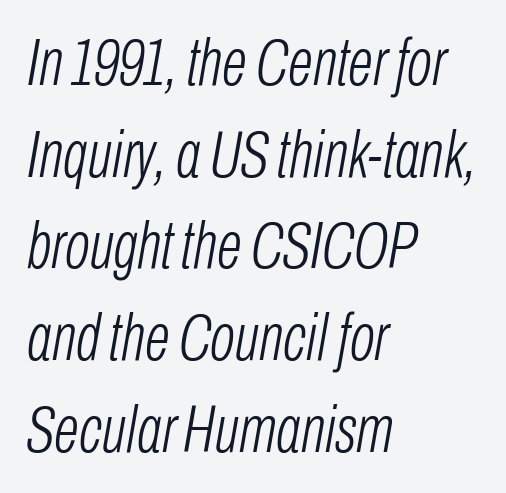
Q: Is the text bold? A: No.
Q: Is the text italic (slanted)? A: Yes, it leans right by about 10 degrees.
Q: Is the text underlined? A: No.
Q: How is the paragraph aligned? A: Left-aligned.
Q: Is the spacing between letters normal or unusually wide? A: Normal.
Q: Is the spacing between lines tight, normal or loose? A: Normal.
Q: Width (condensed, normal, or wide)? A: Condensed.
Q: Stroke contrast? A: Low.
Q: x-height? A: Medium.
Q: Monospaced? A: No.
